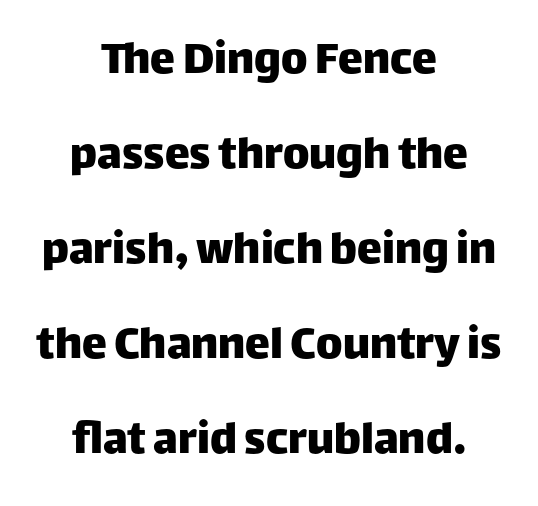
The image shows 50 px sans-serif type, upright; set centered, loose line spacing (1.9x), normal letter spacing, not underlined; low stroke contrast and a large x-height.
